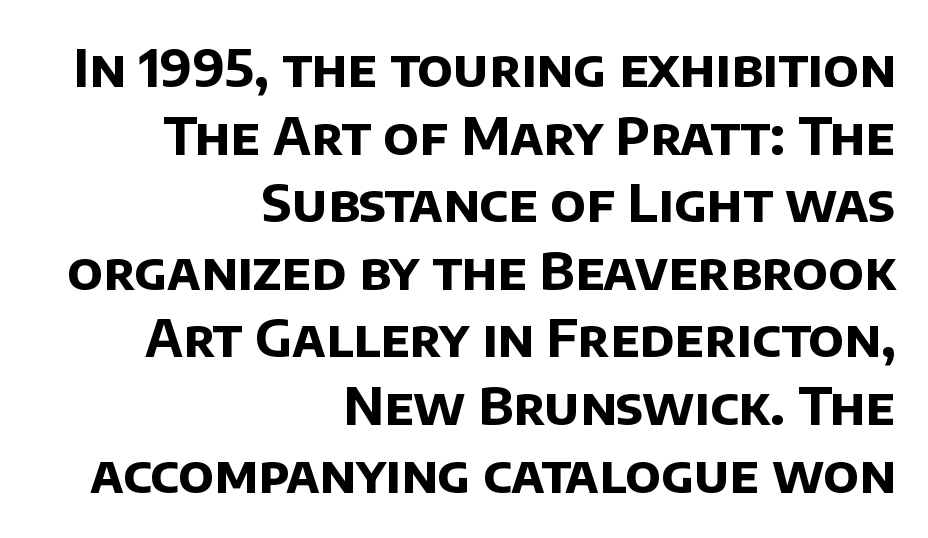
Notice how descenders clear the ascenders below comfortably — that's standard leading. Spacing verdict: proportional, widths tailored to each character. Tracking value appears to be zero — textbook default spacing. Serifs: no, the terminals of the letterforms are clean.
